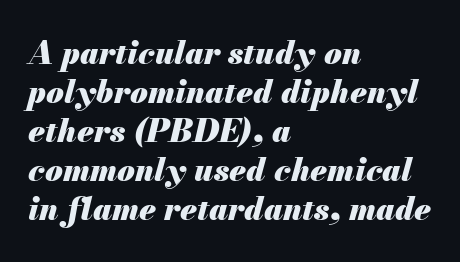
The image shows 32 px heavy type, italic (leaning right); set left-aligned, line spacing 1.22x, normal letter spacing, not underlined; medium stroke contrast and a small x-height.
